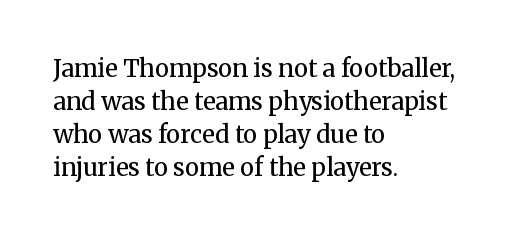
These lines stack with their left ends in a neat column. Letters rest on an invisible, unmarked baseline. The lines sit at an ordinary, default distance from one another. The type sits square on the baseline with zero lean. No letter is thick-stroked: the sample isn't bold. Default kerning and tracking; the words read as compact shapes.
